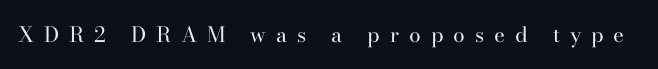
Q: Is the text bold? A: No.
Q: Is the text italic (slanted)? A: No, it is upright.
Q: Is the text underlined? A: No.
Q: Is the spacing between letters normal or unusually wide? A: Unusually wide.
